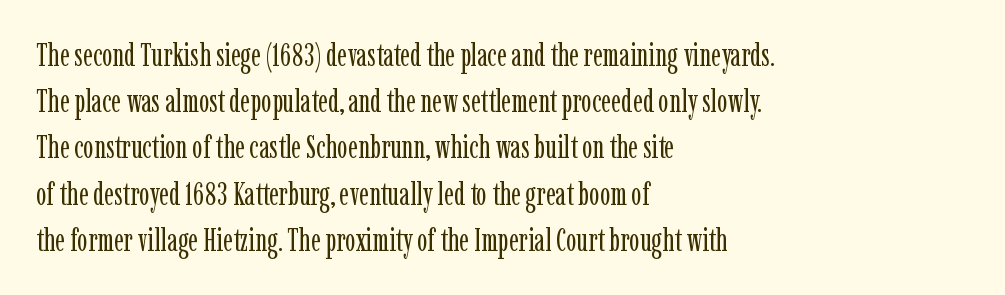
The image shows 31 px regular-weight, condensed serif type, upright; set left-aligned, normal line spacing (1.49x), normal letter spacing, not underlined; low stroke contrast and a medium x-height.
